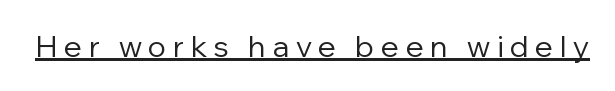
{"serif": "no", "italic": "no", "bold": "no", "weight": "regular", "width": "normal", "stroke_contrast": "low", "x_height": "medium", "monospaced": "no", "underline": "yes", "letter_spacing": "wide", "letter_spacing_em": 0.22, "glyph_px": 30}
